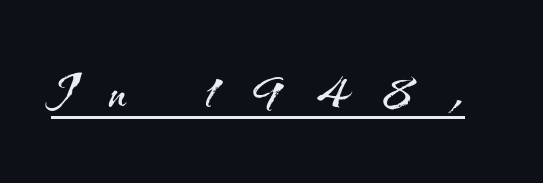
Is the type heavy? It reads as light-to-regular instead. This is sans-serif lettering, the kind often seen on screens and signage. The type is letterspaced generously, with wide tracking. Looks like someone drew a line under every word here.
